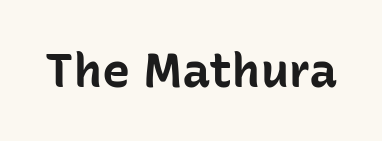
The image shows 47 px bold sans-serif type, upright; set normal letter spacing, not underlined; low stroke contrast and a medium x-height.
